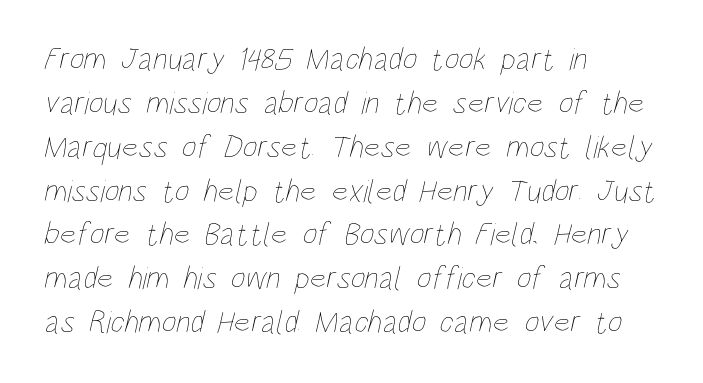
The image shows 32 px thin, condensed type; set left-aligned, normal line spacing (1.37x), normal letter spacing, not underlined; low stroke contrast and a large x-height.
